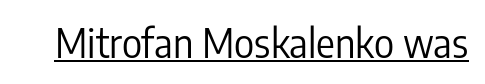
{"serif": "no", "italic": "no", "bold": "no", "weight": "regular", "width": "condensed", "stroke_contrast": "low", "x_height": "medium", "monospaced": "no", "underline": "yes", "letter_spacing": "normal", "letter_spacing_em": 0.0, "glyph_px": 39}
